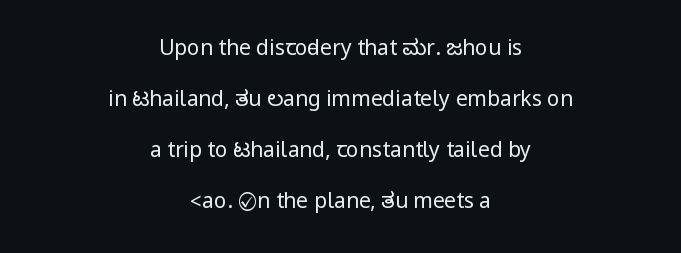
{"italic": "no", "bold": "no", "underline": "no", "align": "center", "line_spacing": "loose", "line_spacing_ratio": 2.43, "letter_spacing": "normal", "letter_spacing_em": 0.0, "glyph_px": 21}
